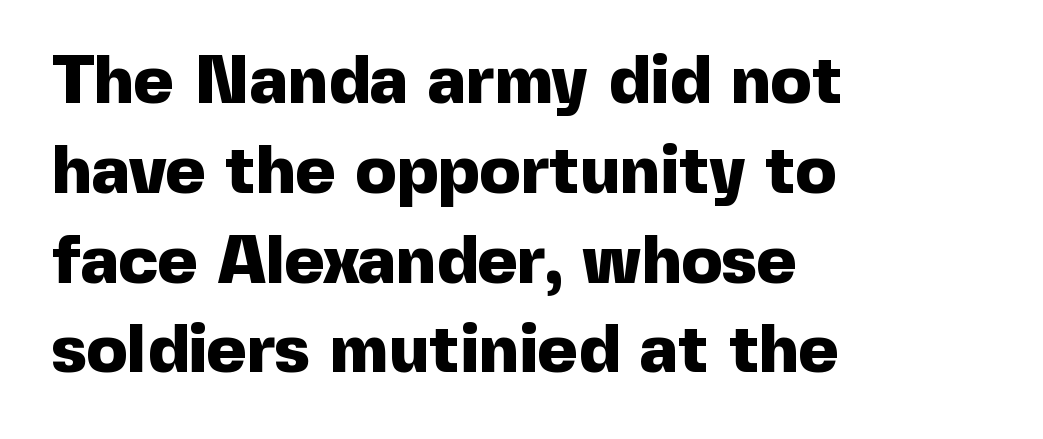
Q: Is the text bold? A: Yes.
Q: Is the text italic (slanted)? A: No, it is upright.
Q: Is the typeface a serif or a sans-serif typeface? A: Sans-serif.
Q: Is the text underlined? A: No.
Q: How is the paragraph aligned? A: Left-aligned.
Q: Is the spacing between letters normal or unusually wide? A: Normal.
Q: Is the spacing between lines tight, normal or loose? A: Normal.
Q: Width (condensed, normal, or wide)? A: Normal.
Q: x-height? A: Medium.
Q: Monospaced? A: No.
